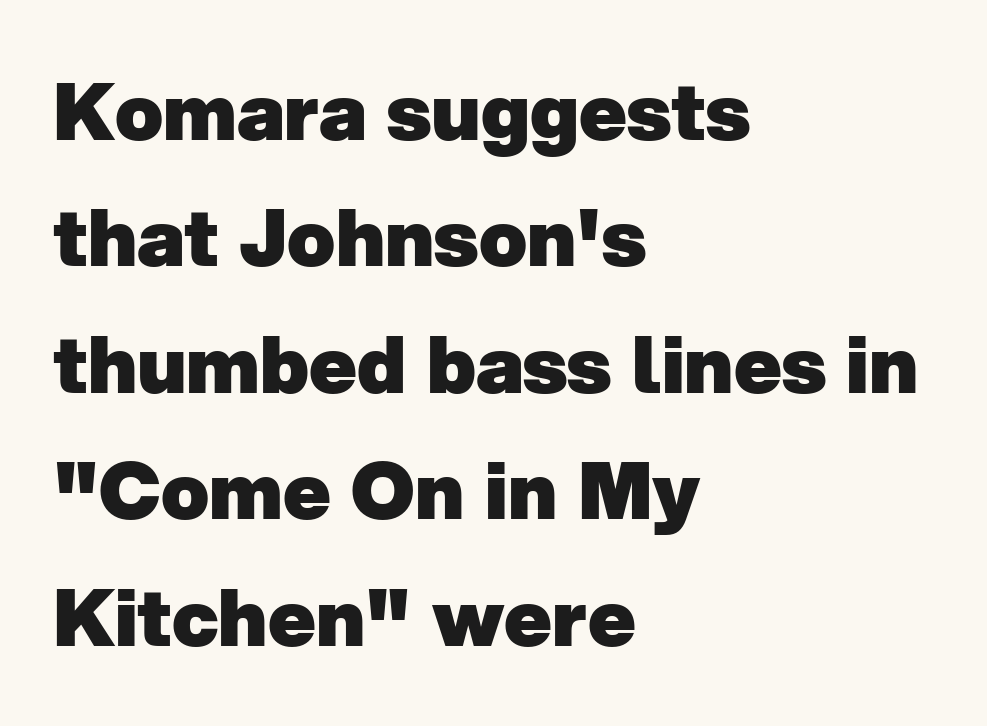
{"serif": "no", "bold": "yes", "weight": "heavy", "width": "normal", "stroke_contrast": "low", "x_height": "medium", "monospaced": "no", "underline": "no", "align": "left", "line_spacing": "normal", "line_spacing_ratio": 1.6, "letter_spacing": "normal", "letter_spacing_em": 0.0, "glyph_px": 79}
